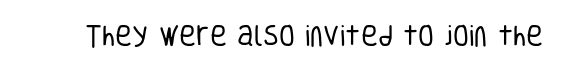
Q: Is the text bold? A: No.
Q: Is the text italic (slanted)? A: No, it is upright.
Q: Is the text underlined? A: No.
Q: Is the spacing between letters normal or unusually wide? A: Normal.
